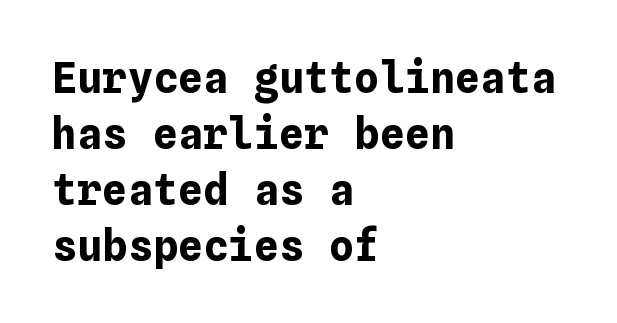
The image shows 42 px bold type, upright; set left-aligned, normal line spacing (1.33x), normal letter spacing, not underlined; low stroke contrast and a medium x-height.
